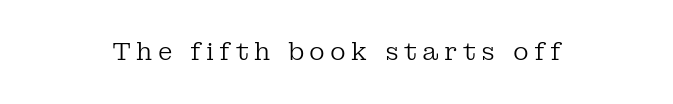
Words float on clear page, feet unadorned. Ink coverage per letter is moderate at most. There is plenty of visible air inserted between adjacent glyphs. Reading down the block, each line starts at a different indent, mirrored at its end.
